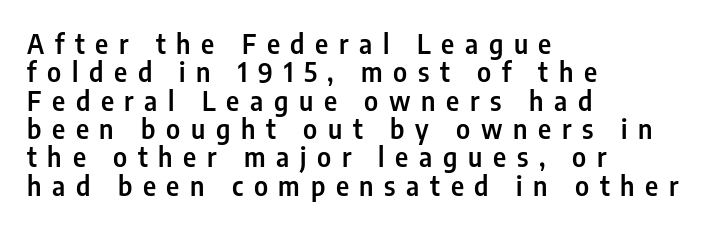
Does the lettering tilt? It doesn't — this is upright. Lines of text with bare space underneath. The tracking reads as deliberately expanded to a designer's eye. The lines in this sample share a left origin and differ only in where they stop. Is there much room between lines? No — they nearly touch.
